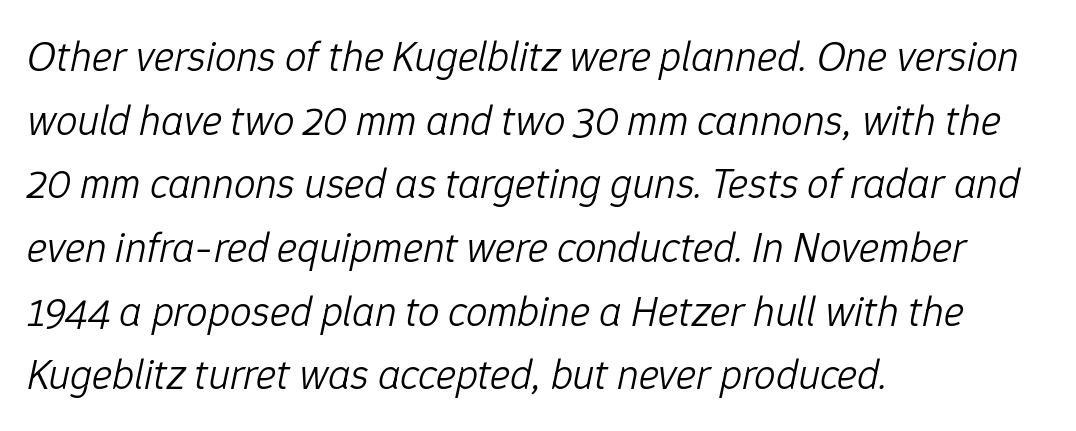
Q: Is the text bold? A: No.
Q: Is the text italic (slanted)? A: Yes, it leans right by about 12 degrees.
Q: Is the text underlined? A: No.
Q: How is the paragraph aligned? A: Left-aligned.
Q: Is the spacing between letters normal or unusually wide? A: Normal.
Q: Is the spacing between lines tight, normal or loose? A: Normal.
Q: Width (condensed, normal, or wide)? A: Normal.
Q: Stroke contrast? A: Low.
Q: x-height? A: Medium.
Q: Monospaced? A: No.
